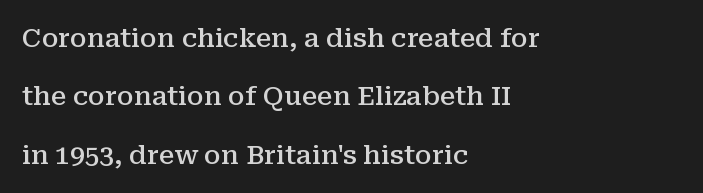
Q: Is the text bold? A: Semi-bold.
Q: Is the text italic (slanted)? A: No, it is upright.
Q: Is the text underlined? A: No.
Q: How is the paragraph aligned? A: Left-aligned.
Q: Is the spacing between letters normal or unusually wide? A: Normal.
Q: Is the spacing between lines tight, normal or loose? A: Loose.
